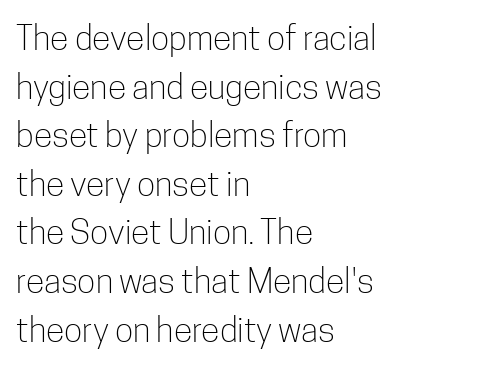
The image shows 34 px light, condensed sans-serif type, upright; set left-aligned, normal line spacing (1.43x), normal letter spacing, not underlined; low stroke contrast and a medium x-height.
